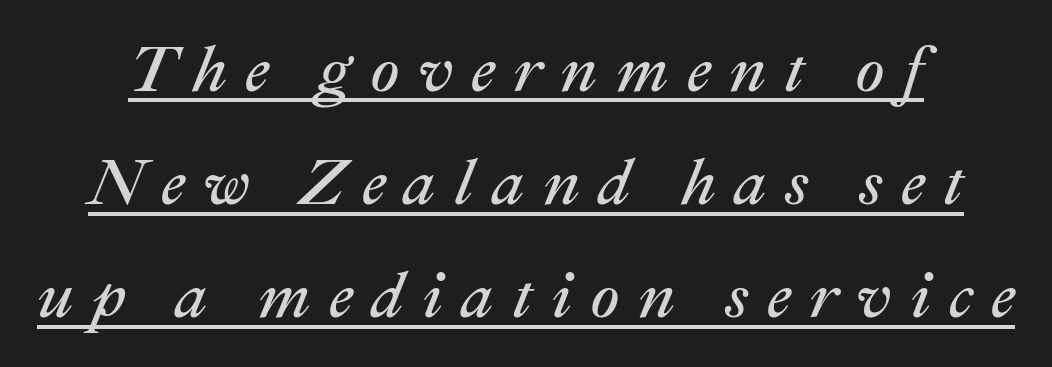
The image shows 65 px regular-weight type, italic (leaning right); set line spacing 1.74x, unusually wide letter spacing (+0.28 em), underlined; medium stroke contrast and a medium x-height.
